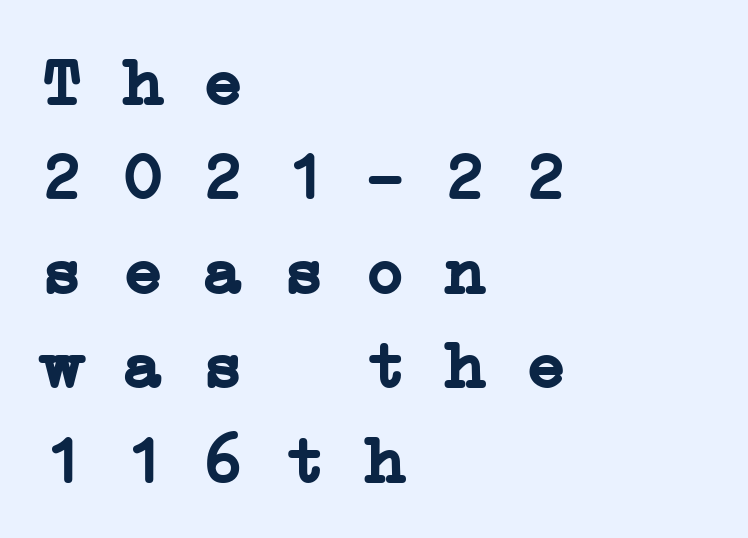
These lines are rendered in a fixed-pitch font. Which margin do the lines hug? The left one — the right edge is uneven. The zone under the glyphs is completely vacant. A typesetter would call this zero additional tracking. Unlike a clean sans, this face finishes its strokes with serifs.
